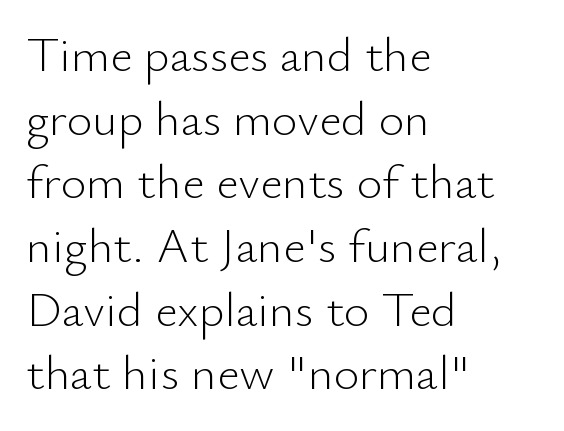
{"serif": "no", "italic": "no", "bold": "no", "weight": "light", "width": "normal", "stroke_contrast": "low", "x_height": "small", "monospaced": "no", "underline": "no", "align": "left", "line_spacing": "normal", "line_spacing_ratio": 1.3, "letter_spacing": "normal", "letter_spacing_em": 0.0, "glyph_px": 49}
